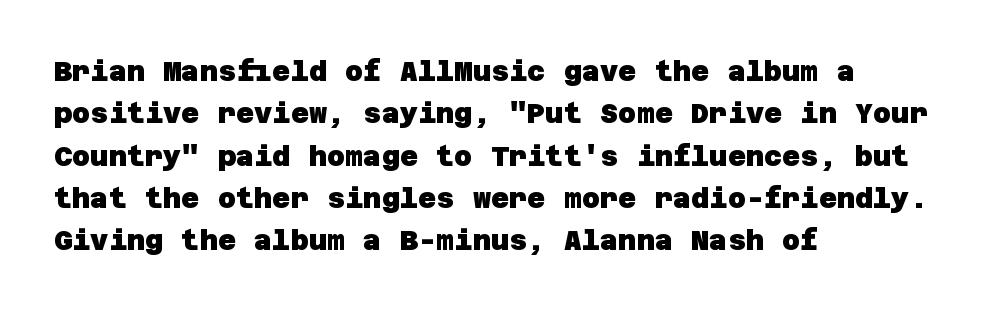
Q: Is the text bold? A: Yes.
Q: Is the typeface a serif or a sans-serif typeface? A: Sans-serif.
Q: Is the text underlined? A: No.
Q: How is the paragraph aligned? A: Left-aligned.
Q: Is the spacing between letters normal or unusually wide? A: Normal.
Q: Is the spacing between lines tight, normal or loose? A: Normal.
Q: Width (condensed, normal, or wide)? A: Normal.
Q: Stroke contrast? A: Low.
Q: x-height? A: Large.
